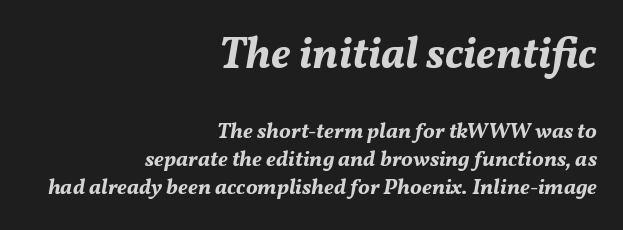
{"italic": "yes", "lean": "right", "slant_degrees": 11, "bold": "yes", "weight": "bold", "width": "normal", "stroke_contrast": "medium", "x_height": "medium", "monospaced": "no", "underline": "no", "align": "right", "line_spacing": "normal", "line_spacing_ratio": 1.27, "letter_spacing": "normal", "letter_spacing_em": 0.0, "larger_block": "first", "size_ratio": 2.0, "glyph_px": 44}
